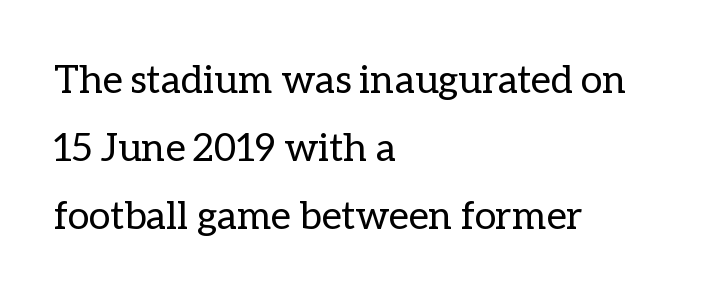
The image shows 39 px regular-weight type, upright; set left-aligned, line spacing 1.74x, normal letter spacing, not underlined; low stroke contrast and a medium x-height.
